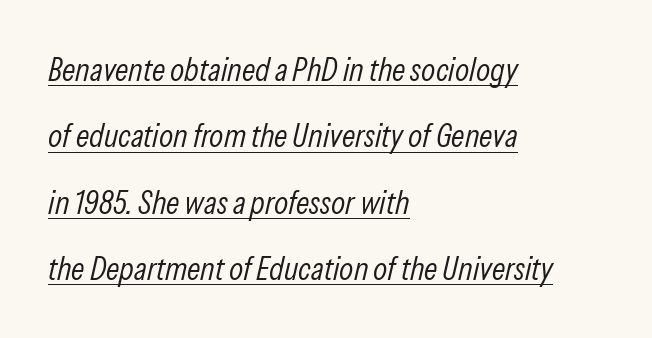
These lines stand farther apart than default settings would place them. Short note: letters normally spaced. Tall strokes in this sample are angled rather than plumb. The strokes are not fattened; the text isn't bold.
